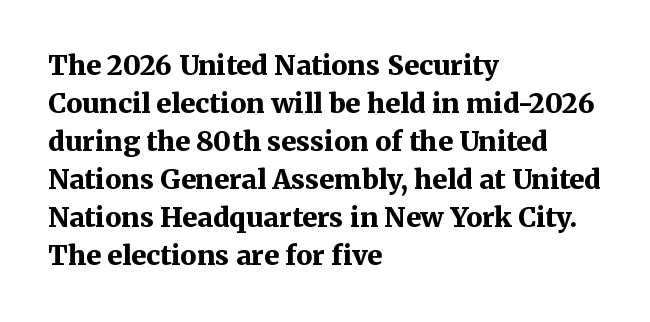
{"italic": "no", "bold": "yes", "underline": "no", "align": "left", "line_spacing": "normal", "line_spacing_ratio": 1.41, "letter_spacing": "normal", "letter_spacing_em": 0.0, "glyph_px": 27}
